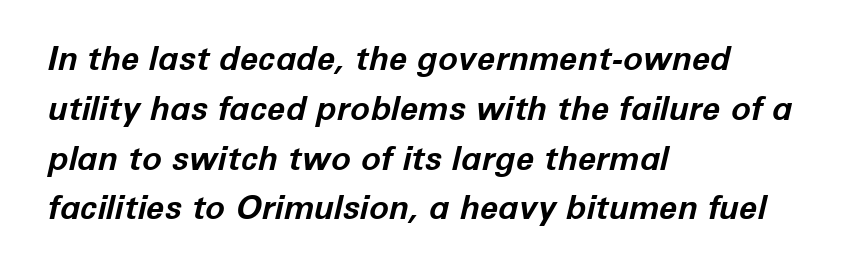
{"italic": "yes", "lean": "right", "slant_degrees": 12, "bold": "yes", "weight": "bold", "width": "normal", "stroke_contrast": "low", "x_height": "medium", "monospaced": "no", "underline": "no", "align": "left", "line_spacing": "normal", "line_spacing_ratio": 1.51, "letter_spacing": "normal", "letter_spacing_em": 0.0, "glyph_px": 33}
